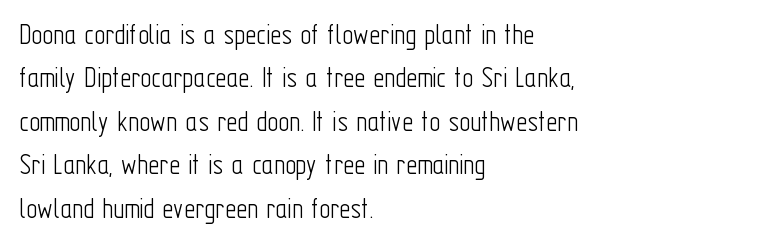
Q: Is the text bold? A: No.
Q: Is the text italic (slanted)? A: No, it is upright.
Q: Is the typeface a serif or a sans-serif typeface? A: Sans-serif.
Q: Is the text underlined? A: No.
Q: How is the paragraph aligned? A: Left-aligned.
Q: Is the spacing between letters normal or unusually wide? A: Normal.
Q: Is the spacing between lines tight, normal or loose? A: Normal.
Q: Width (condensed, normal, or wide)? A: Condensed.
Q: Stroke contrast? A: Low.
Q: x-height? A: Medium.
Q: Monospaced? A: No.
